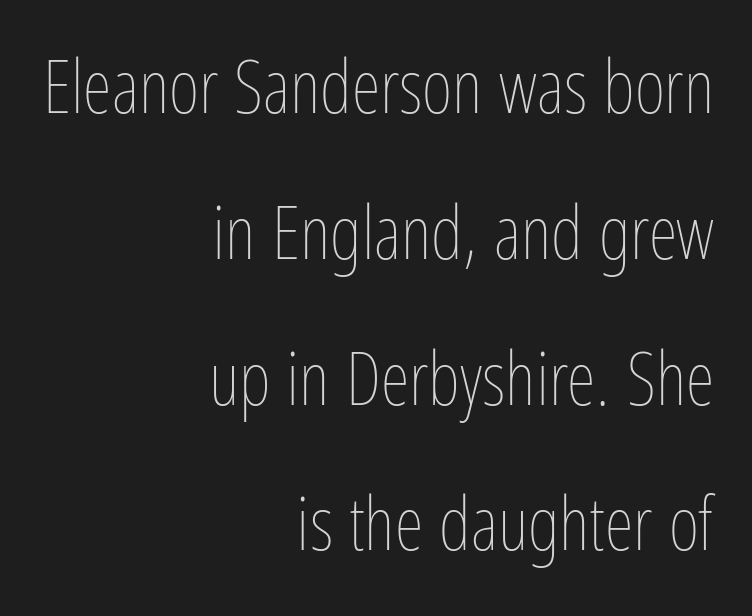
{"italic": "no", "bold": "no", "weight": "thin", "width": "condensed", "stroke_contrast": "low", "x_height": "medium", "monospaced": "no", "underline": "no", "align": "right", "line_spacing": "loose", "line_spacing_ratio": 1.97, "letter_spacing": "normal", "letter_spacing_em": 0.0, "glyph_px": 74}
